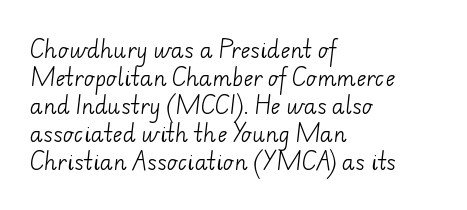
Q: Is the text bold? A: No.
Q: Is the text underlined? A: No.
Q: How is the paragraph aligned? A: Left-aligned.
Q: Is the spacing between letters normal or unusually wide? A: Normal.
Q: Is the spacing between lines tight, normal or loose? A: Normal.
